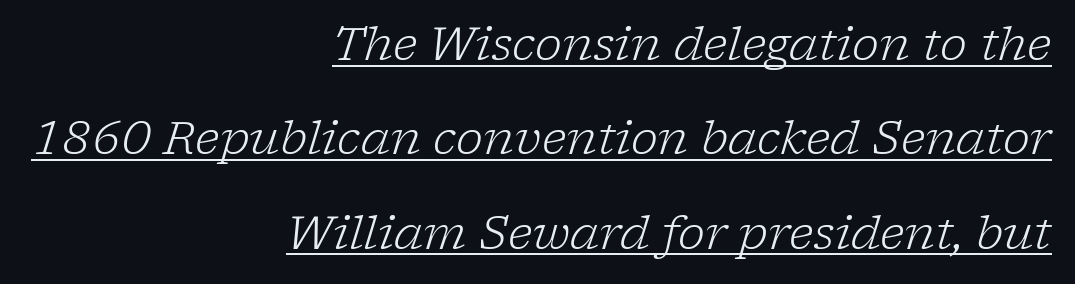
What decoration does the sample have? An underline. Is the letter spacing exaggerated? No — it looks like the ordinary default. This is serif lettering, the kind often seen in printed books. Note the varied advance widths — an 'i' is clearly narrower than an 'm'. The strokes carry an ordinary text weight at most.
